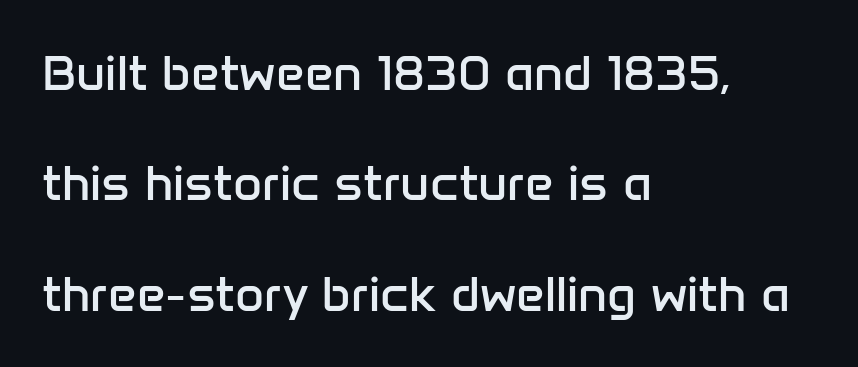
{"serif": "no", "italic": "no", "bold": "no", "weight": "regular", "width": "normal", "stroke_contrast": "low", "x_height": "medium", "monospaced": "no", "underline": "no", "align": "left", "line_spacing": "loose", "line_spacing_ratio": 2.21, "letter_spacing": "normal", "letter_spacing_em": 0.0, "glyph_px": 50}
